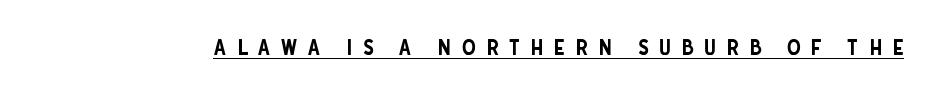
Unlike italic type, these characters show no tilt at all. The gaps between neighbouring characters are conspicuously large. Students, observe the line beneath the letters — that is underlining.
